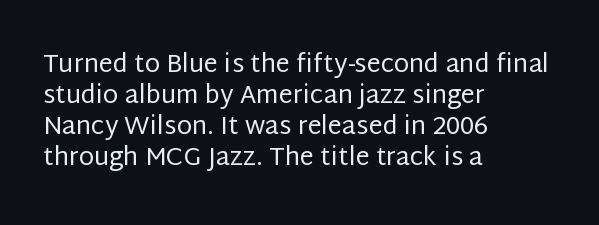
A light-to-regular cut is what we see here. Clear beneath every line of the passage. Vertical strokes here are truly vertical. The passage shown has conventional tracking throughout. Leftover space on each line is placed entirely after the last word.
